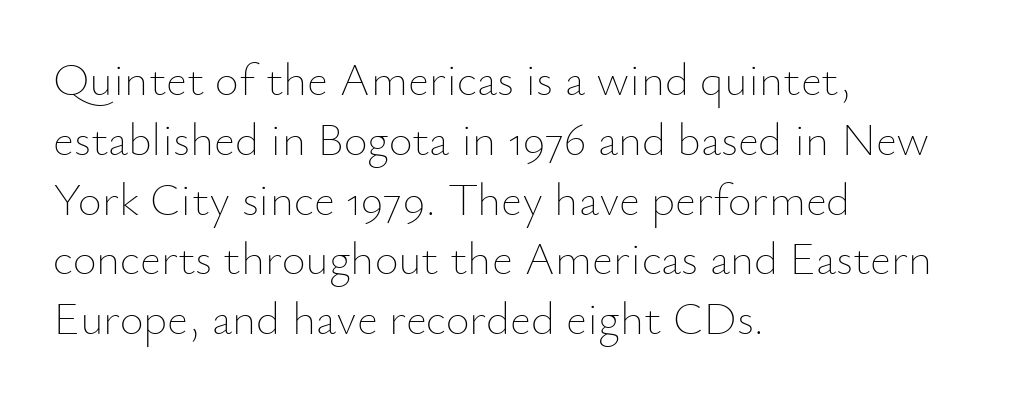
Q: Is the text bold? A: No.
Q: Is the text italic (slanted)? A: No, it is upright.
Q: Is the text underlined? A: No.
Q: How is the paragraph aligned? A: Left-aligned.
Q: Is the spacing between letters normal or unusually wide? A: Normal.
Q: Is the spacing between lines tight, normal or loose? A: Normal.
Q: Width (condensed, normal, or wide)? A: Normal.
Q: Stroke contrast? A: Low.
Q: x-height? A: Small.
Q: Monospaced? A: No.
